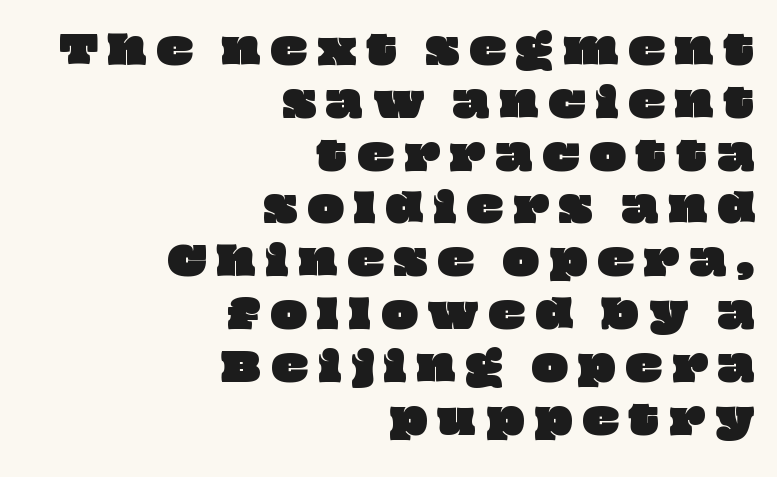
The image shows 38 px wide type; set right-aligned, normal line spacing (1.39x), unusually wide letter spacing (+0.27 em), not underlined; low stroke contrast and a large x-height.
